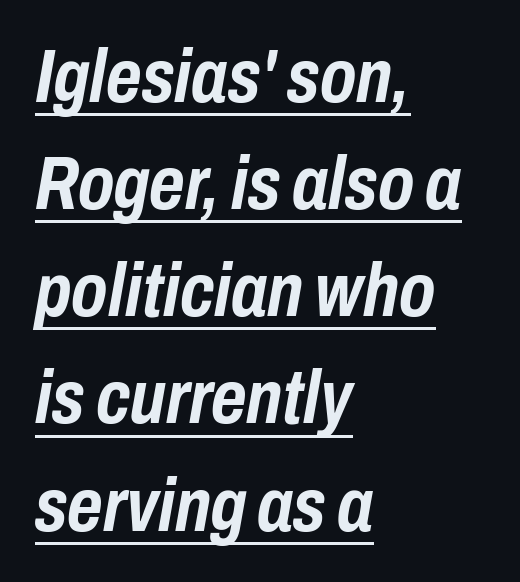
Heavy, bold letterforms. This block has exactly the height ordinary leading produces. Designer's note — italics engaged. Note the varied advance widths — an 'i' is clearly narrower than an 'm'.
